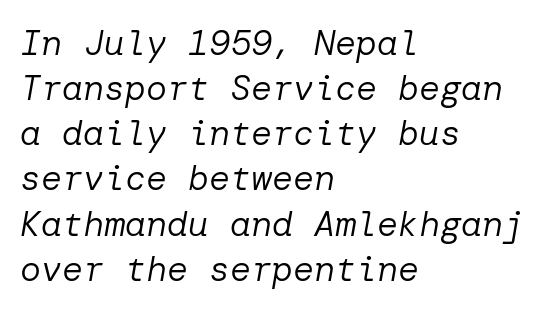
{"italic": "yes", "lean": "right", "slant_degrees": 10, "bold": "no", "weight": "regular", "width": "normal", "stroke_contrast": "low", "x_height": "medium", "underline": "no", "align": "left", "line_spacing": "normal", "line_spacing_ratio": 1.29, "letter_spacing": "normal", "letter_spacing_em": 0.0, "glyph_px": 35}
